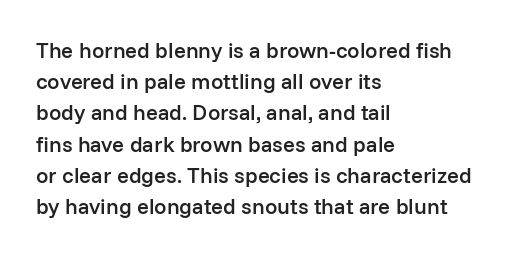
{"italic": "no", "bold": "semi", "underline": "no", "align": "left", "line_spacing": "normal", "line_spacing_ratio": 1.42, "letter_spacing": "normal", "letter_spacing_em": 0.0, "glyph_px": 22}
